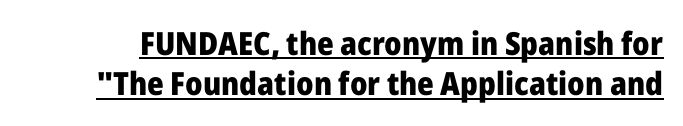
{"serif": "no", "italic": "no", "bold": "yes", "weight": "heavy", "width": "normal", "stroke_contrast": "low", "x_height": "medium", "monospaced": "no", "underline": "yes", "line_spacing": "normal", "line_spacing_ratio": 1.26, "letter_spacing": "normal", "letter_spacing_em": 0.0, "glyph_px": 32}
